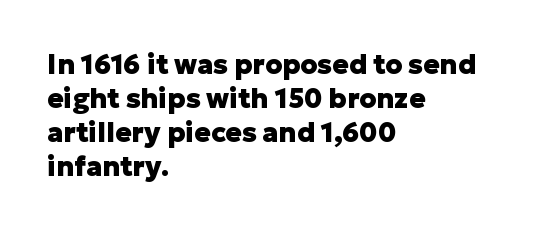
Q: Is the text bold? A: Yes.
Q: Is the text italic (slanted)? A: No, it is upright.
Q: Is the text underlined? A: No.
Q: How is the paragraph aligned? A: Left-aligned.
Q: Is the spacing between letters normal or unusually wide? A: Normal.
Q: Is the spacing between lines tight, normal or loose? A: Normal.
